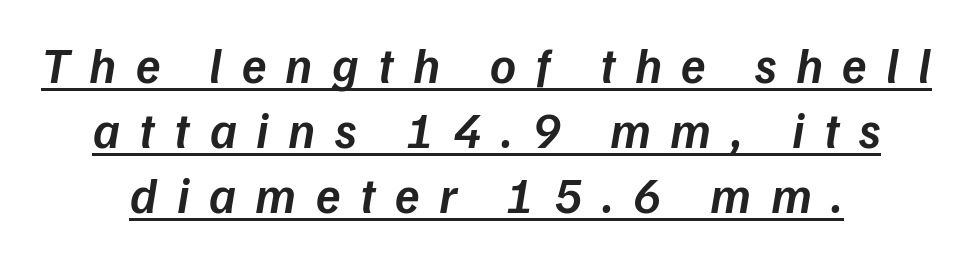
The image shows 50 px semibold type, italic (leaning right); set normal line spacing (1.3x), unusually wide letter spacing (+0.39 em), underlined; low stroke contrast and a medium x-height.
